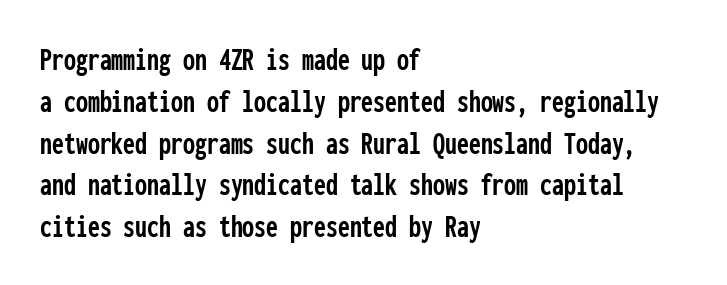
{"serif": "no", "italic": "no", "width": "condensed", "stroke_contrast": "low", "x_height": "medium", "monospaced": "yes", "underline": "no", "align": "left", "line_spacing_ratio": 1.23, "letter_spacing": "normal", "letter_spacing_em": 0.0, "glyph_px": 34}
